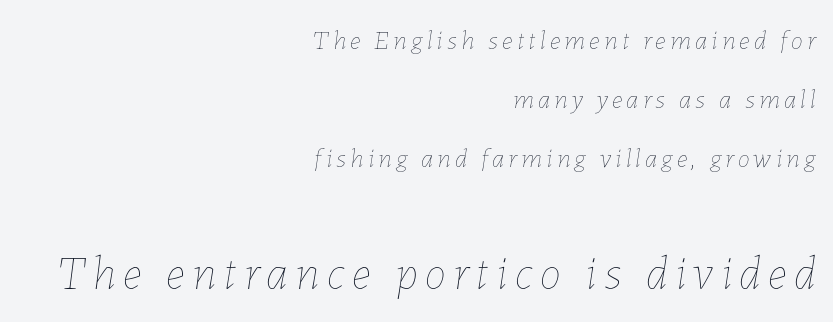
Q: Is the text bold? A: No.
Q: Is the text italic (slanted)? A: Yes, it leans right by about 7 degrees.
Q: Is the text underlined? A: No.
Q: How is the paragraph aligned? A: Right-aligned.
Q: Is the spacing between lines tight, normal or loose? A: Loose.
Q: Which block of text is set in a larger size, the first (top) or the second (bottom)? A: The second (bottom) one.
Q: Width (condensed, normal, or wide)? A: Normal.
Q: Stroke contrast? A: Low.
Q: x-height? A: Medium.
Q: Monospaced? A: No.
